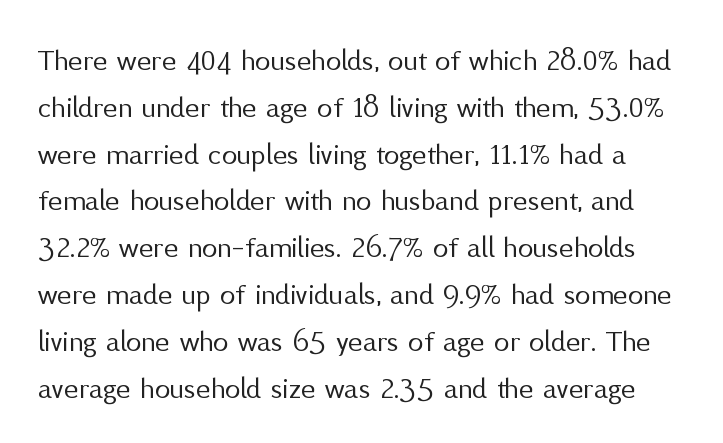
Has an underline been added? It has not. Designer's note — italics off, roman on. The weight would be labelled regular, book, light, or lighter still. Is this a sans? Yes — the strokes have no serifs. Caption: standard tracking, unaltered. In terms of leading, this rendering sits right in the middle.
